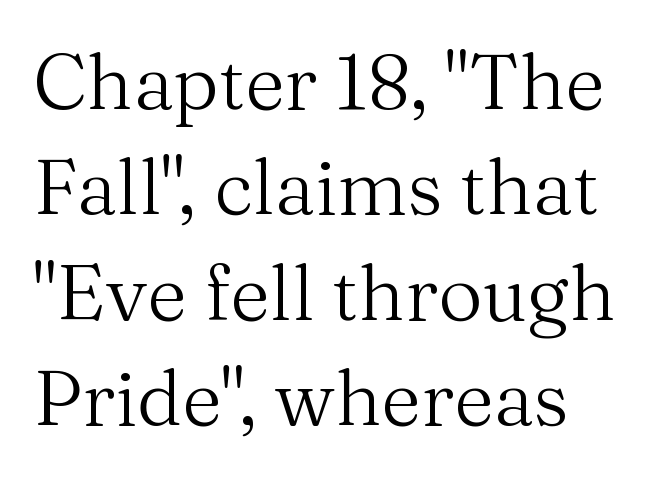
The image shows 77 px regular-weight serif type, upright; set normal line spacing (1.37x), normal letter spacing, not underlined; medium stroke contrast and a medium x-height.
